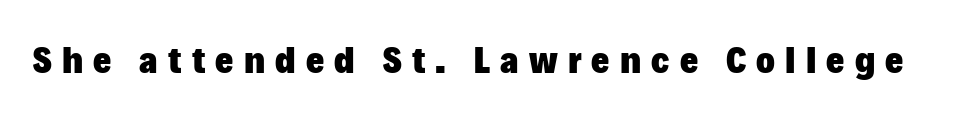
Typographically, this falls in the sans-serif category. Caption: expanded tracking, letters set apart. Is this a fixed-width face? No — the glyphs have proportional, varying widths. Strokes here are thick enough to call this a true bold.
